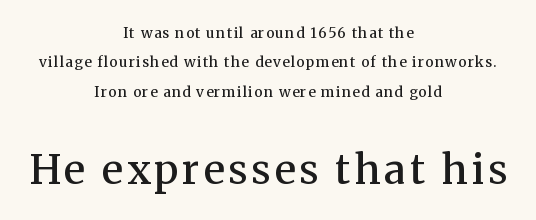
Between these two stacked blocks, the lower one wins on size. These lines are composed in type with serifs. No word sits above an underline. Compared with a flush-left layout, this one balances lines on the center instead.
